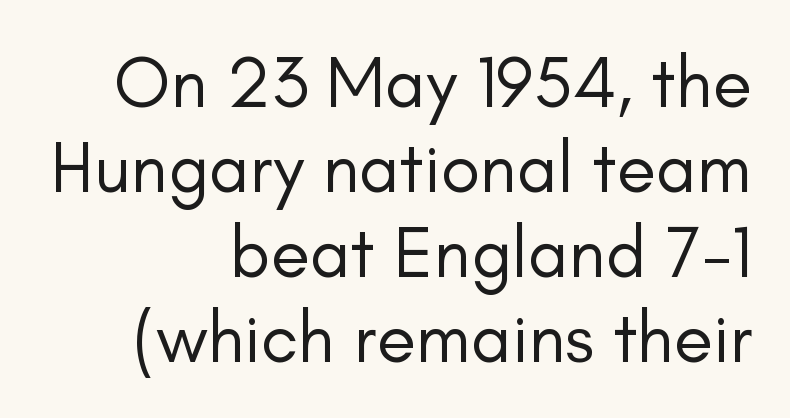
The image shows 72 px regular-weight sans-serif type, upright; set right-aligned, line spacing 1.18x, normal letter spacing, not underlined; low stroke contrast and a small x-height.
